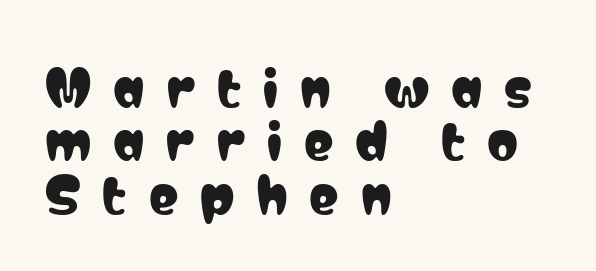
{"serif": "no", "italic": "no", "width": "condensed", "stroke_contrast": "low", "x_height": "medium", "monospaced": "no", "underline": "no", "align": "left", "line_spacing": "tight", "line_spacing_ratio": 1.09, "letter_spacing": "wide", "letter_spacing_em": 0.45, "glyph_px": 49}
